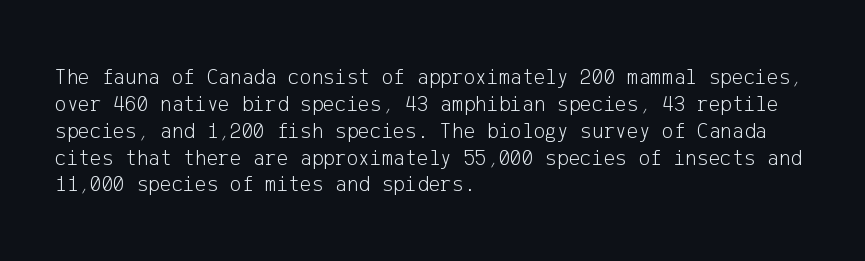
{"italic": "no", "bold": "no", "underline": "no", "align": "left", "line_spacing_ratio": 1.22, "letter_spacing": "normal", "letter_spacing_em": 0.0, "glyph_px": 22}
